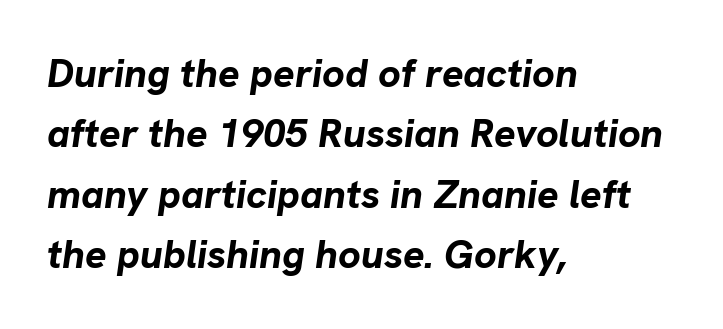
Q: Is the text bold? A: Yes.
Q: Is the text italic (slanted)? A: Yes, it leans right by about 8 degrees.
Q: Is the text underlined? A: No.
Q: How is the paragraph aligned? A: Left-aligned.
Q: Is the spacing between letters normal or unusually wide? A: Normal.
Q: Is the spacing between lines tight, normal or loose? A: Normal.
Q: Width (condensed, normal, or wide)? A: Normal.
Q: Stroke contrast? A: Low.
Q: x-height? A: Medium.
Q: Monospaced? A: No.
